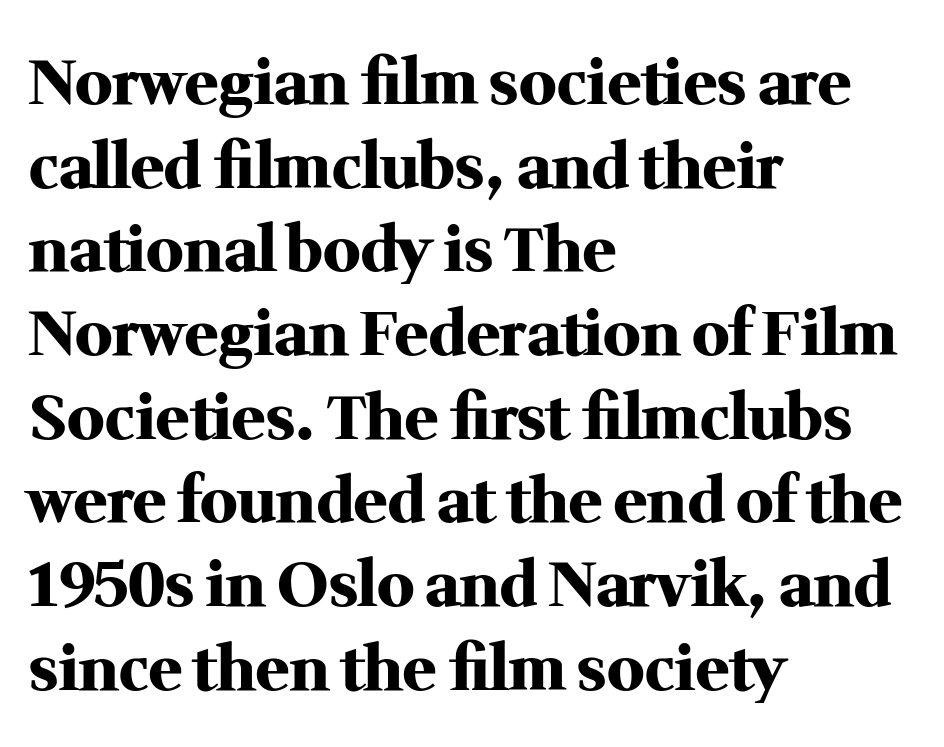
Q: Is the text bold? A: Yes.
Q: Is the text italic (slanted)? A: No, it is upright.
Q: Is the typeface a serif or a sans-serif typeface? A: Serif.
Q: Is the text underlined? A: No.
Q: How is the paragraph aligned? A: Left-aligned.
Q: Is the spacing between letters normal or unusually wide? A: Normal.
Q: Is the spacing between lines tight, normal or loose? A: Normal.
Q: Width (condensed, normal, or wide)? A: Normal.
Q: Stroke contrast? A: Medium.
Q: x-height? A: Medium.
Q: Monospaced? A: No.
